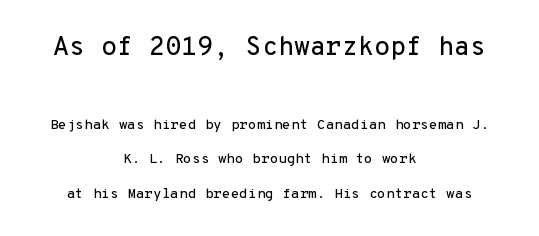
{"italic": "no", "underline": "no", "align": "center", "line_spacing": "loose", "line_spacing_ratio": 2.44, "letter_spacing": "normal", "letter_spacing_em": 0.0, "larger_block": "first", "size_ratio": 1.86, "glyph_px": 26}
